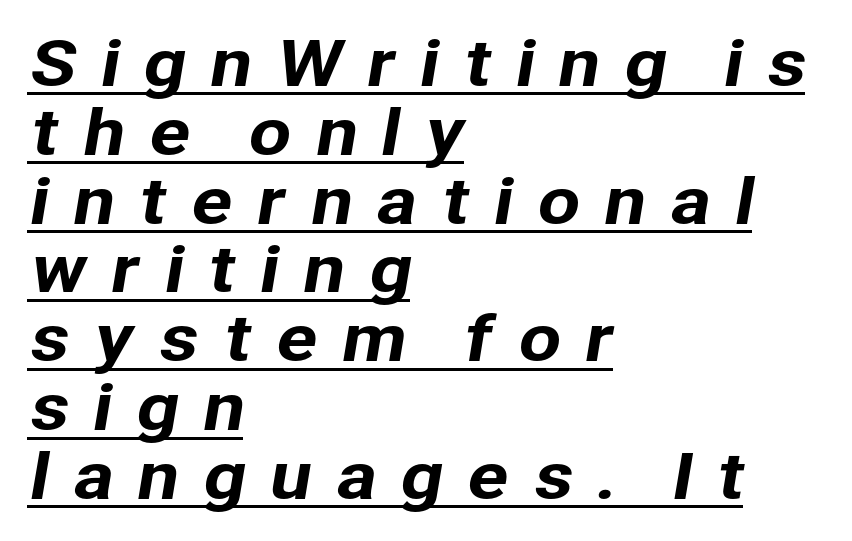
The image shows 62 px sans-serif type; set left-aligned, tight line spacing (1.11x), unusually wide letter spacing (+0.37 em), underlined; low stroke contrast and a medium x-height.
